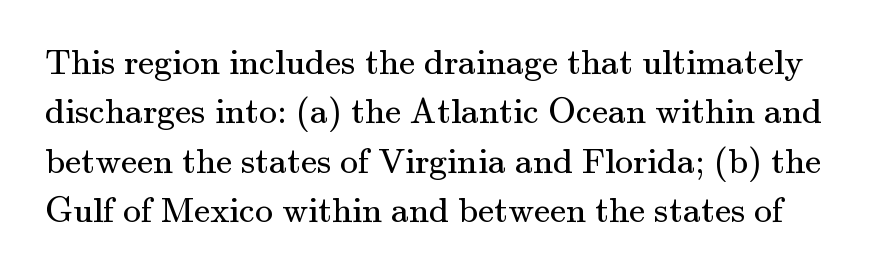
{"serif": "yes", "italic": "no", "bold": "no", "weight": "regular", "width": "normal", "stroke_contrast": "medium", "x_height": "small", "monospaced": "no", "underline": "no", "line_spacing": "normal", "line_spacing_ratio": 1.37, "letter_spacing": "normal", "letter_spacing_em": 0.0, "glyph_px": 36}
